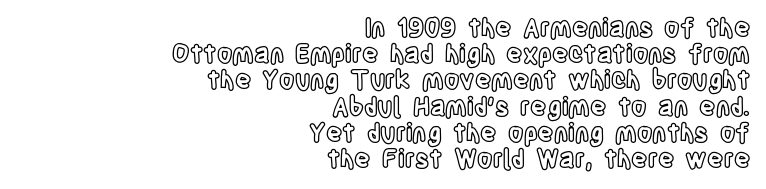
The image shows 25 px text type, upright; set right-aligned, tight line spacing (1.05x), normal letter spacing, not underlined.
